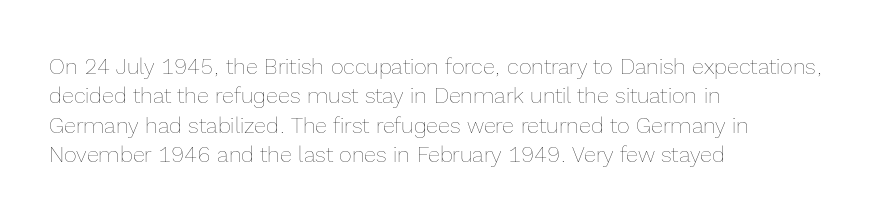
Q: Is the text bold? A: No.
Q: Is the text italic (slanted)? A: No, it is upright.
Q: Is the text underlined? A: No.
Q: How is the paragraph aligned? A: Left-aligned.
Q: Is the spacing between letters normal or unusually wide? A: Normal.
Q: Is the spacing between lines tight, normal or loose? A: Normal.
